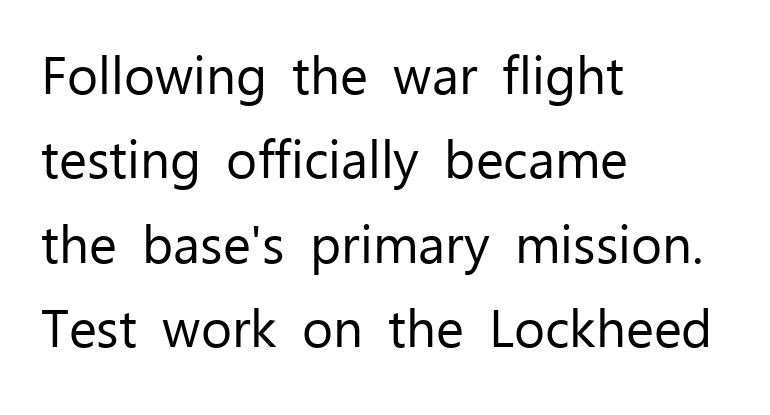
{"serif": "no", "italic": "no", "bold": "no", "weight": "regular", "width": "normal", "stroke_contrast": "low", "x_height": "medium", "monospaced": "no", "underline": "no", "align": "left", "line_spacing": "normal", "line_spacing_ratio": 1.59, "letter_spacing": "normal", "letter_spacing_em": 0.0, "glyph_px": 53}
